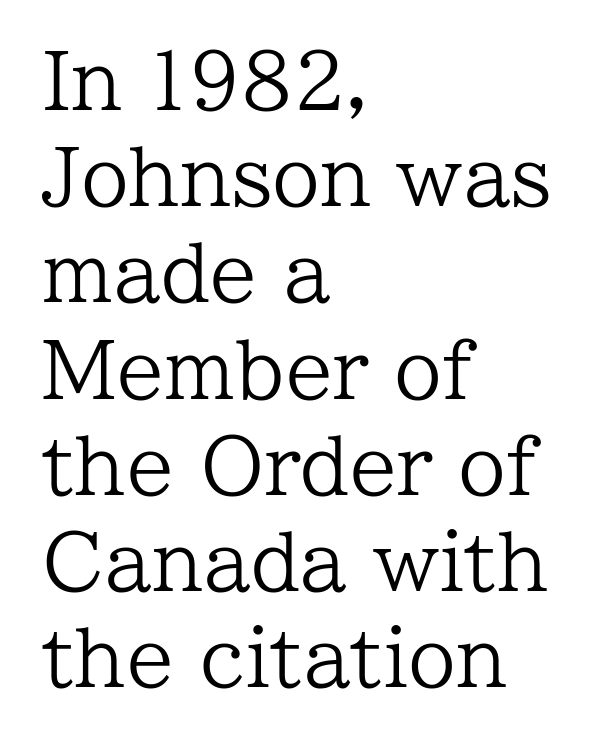
Each letter's strokes conclude with small projecting serifs. Beneath every word, the page is bare. The lines are quadded left. A typesetter would call this zero additional tracking.
